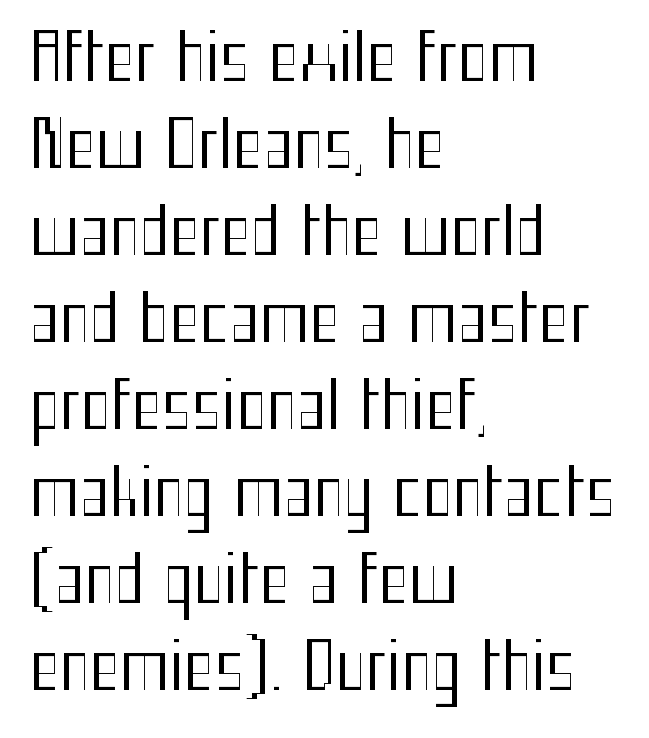
Q: Is the text bold? A: No.
Q: Is the text italic (slanted)? A: No, it is upright.
Q: Is the typeface a serif or a sans-serif typeface? A: Sans-serif.
Q: Is the text underlined? A: No.
Q: How is the paragraph aligned? A: Left-aligned.
Q: Is the spacing between letters normal or unusually wide? A: Normal.
Q: Is the spacing between lines tight, normal or loose? A: Normal.
Q: Width (condensed, normal, or wide)? A: Condensed.
Q: Stroke contrast? A: Medium.
Q: x-height? A: Medium.
Q: Monospaced? A: No.
